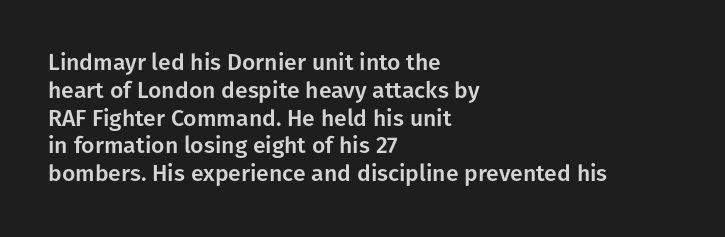
{"italic": "no", "underline": "no", "align": "left", "line_spacing_ratio": 1.21, "letter_spacing": "normal", "letter_spacing_em": 0.0, "glyph_px": 23}
